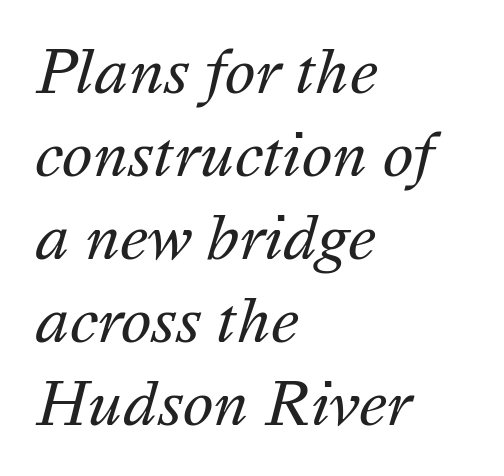
The typography opts for an oblique posture over an upright one. Does the copy run flush right? No — it runs flush left. Caption: standard tracking, unaltered. Varying glyph widths throughout — classic text-font behaviour. The letterforms sit at book weight or below.
